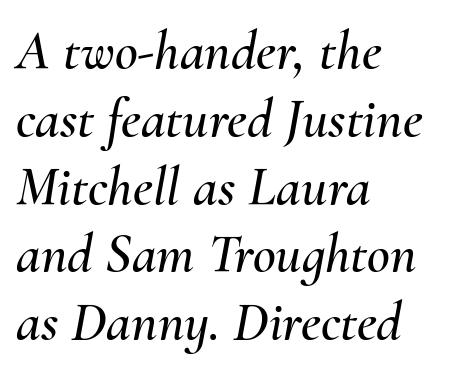
Q: Is the text italic (slanted)? A: Yes, it leans right by about 10 degrees.
Q: Is the text underlined? A: No.
Q: How is the paragraph aligned? A: Left-aligned.
Q: Is the spacing between letters normal or unusually wide? A: Normal.
Q: Width (condensed, normal, or wide)? A: Normal.
Q: Stroke contrast? A: Medium.
Q: x-height? A: Small.
Q: Monospaced? A: No.
